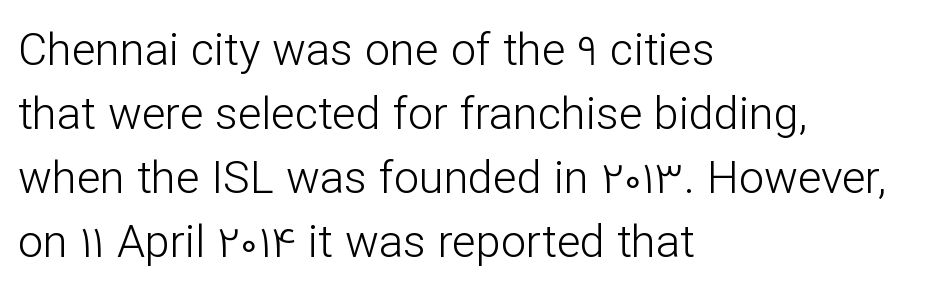
Nope, not italic — everything's standing straight. The designer left line spacing at the default. Glance below the letters and you will spot only blank space. Does extra space separate the letters? No, they use regular spacing.
